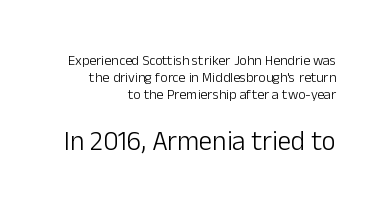
{"italic": "no", "bold": "no", "underline": "no", "align": "right", "line_spacing_ratio": 1.21, "letter_spacing": "normal", "letter_spacing_em": 0.0, "larger_block": "second", "size_ratio": 1.93, "glyph_px": 27}
